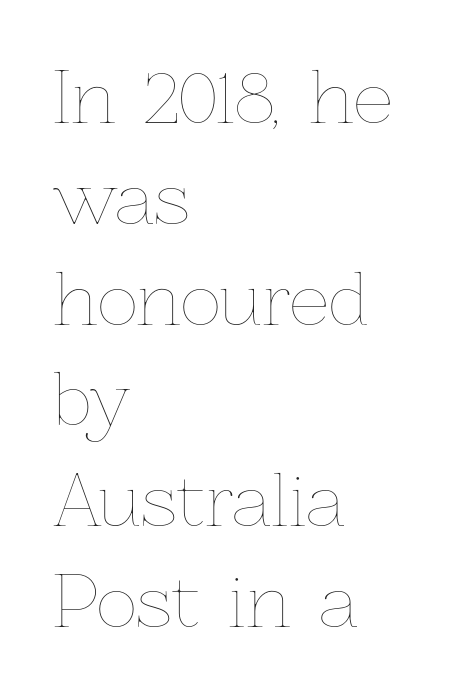
The face used here is proportionally spaced, like ordinary book or web type. Where is the straight margin? On the left. In terms of letterspacing, this is plain default setting. Compared with typical paragraphs, the rows here are spaced about the same. Every character sits straight up, as roman type does.
